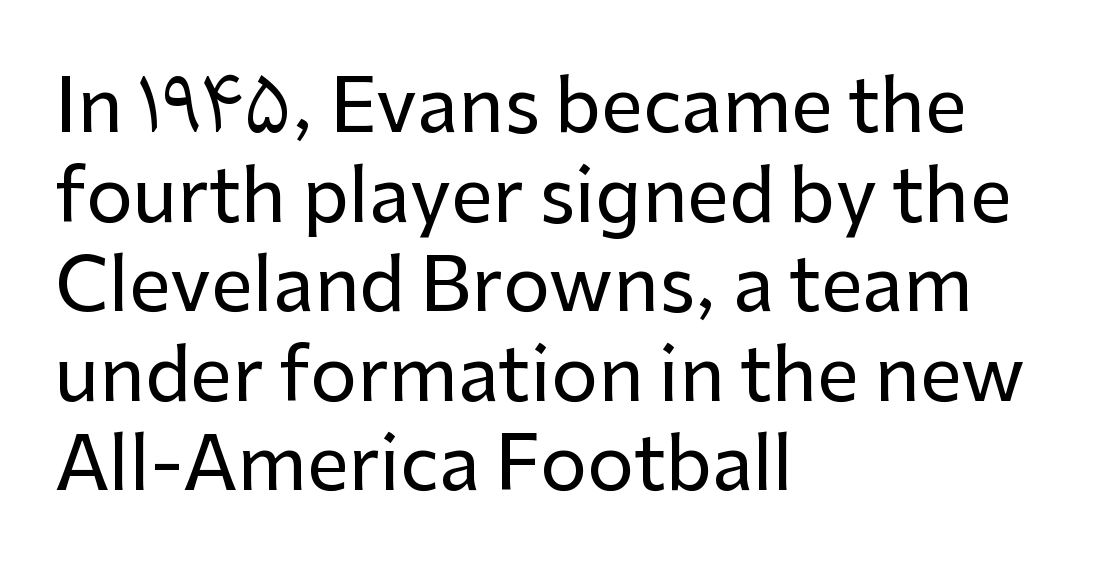
{"serif": "no", "italic": "no", "width": "normal", "stroke_contrast": "low", "x_height": "medium", "monospaced": "no", "underline": "no", "align": "left", "line_spacing_ratio": 1.21, "letter_spacing": "normal", "letter_spacing_em": 0.0, "glyph_px": 74}
